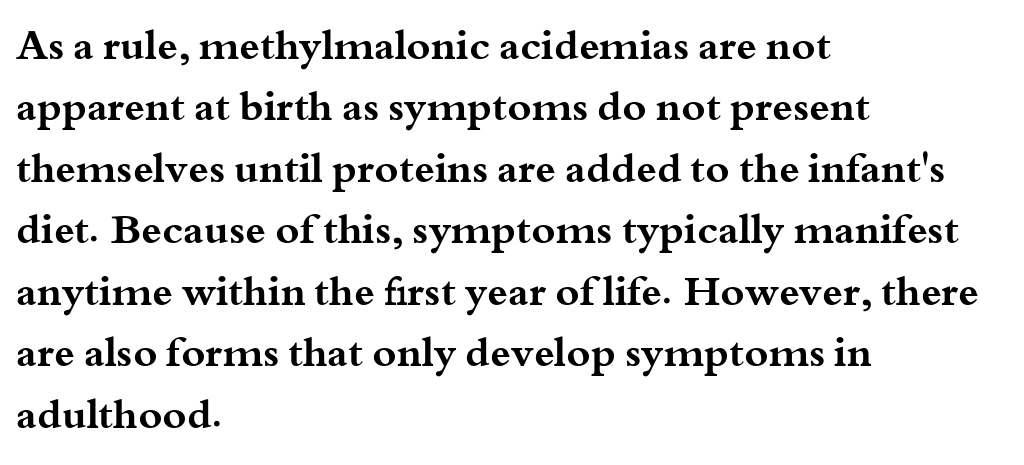
Observe the ordinary spacing: letters are neighbours, not strangers. Words float on clear page, feet unadorned. Style check: upright. Every row of glyphs begins at an identical x-position on the left. Leading matches the norm, producing a regular column. Look at the bottom of the vertical strokes: they flare into serifs here.
